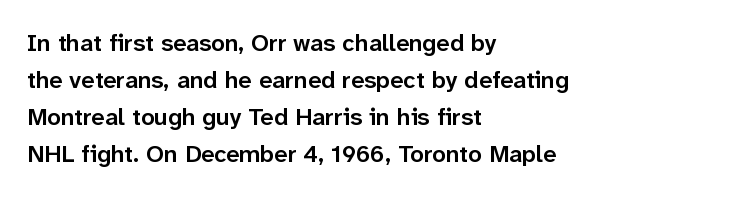
Leading matches the norm, producing a regular column. This is roman type, the default non-slanted kind. Students, note that the glyphs here touch the page at normal intervals. Anything drawn beneath the words? Only blank space.
